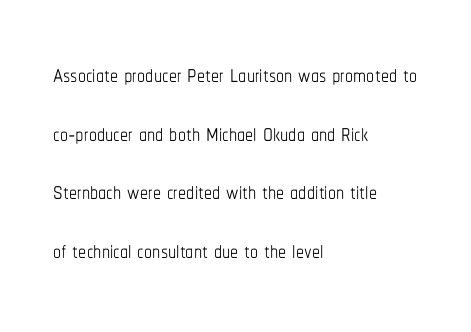
{"italic": "no", "bold": "no", "weight": "thin", "width": "condensed", "stroke_contrast": "low", "x_height": "medium", "monospaced": "no", "underline": "no", "align": "left", "line_spacing_ratio": 1.83, "letter_spacing": "normal", "letter_spacing_em": 0.0, "glyph_px": 32}
